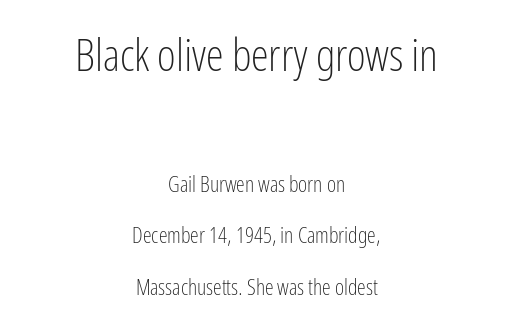
{"serif": "no", "italic": "no", "bold": "no", "weight": "light", "width": "condensed", "stroke_contrast": "low", "x_height": "medium", "monospaced": "no", "underline": "no", "align": "center", "line_spacing": "loose", "line_spacing_ratio": 2.35, "letter_spacing": "normal", "letter_spacing_em": 0.0, "larger_block": "first", "size_ratio": 2.05, "glyph_px": 45}
